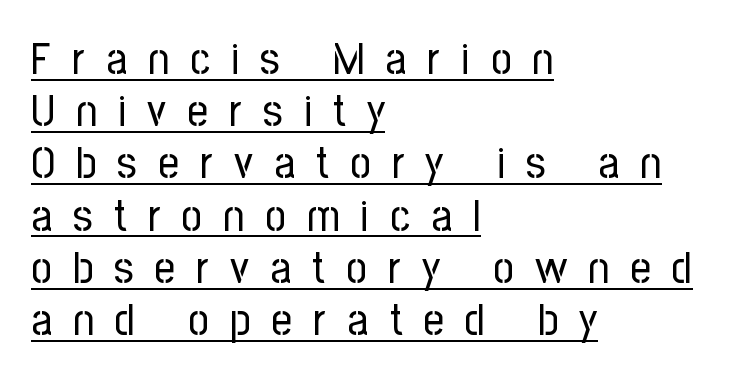
The image shows 45 px regular-weight, condensed sans-serif type, upright; set left-aligned, line spacing 1.16x, unusually wide letter spacing (+0.47 em), underlined; low stroke contrast and a medium x-height.
